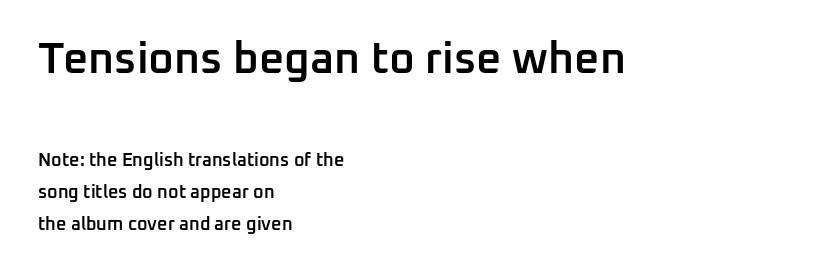
{"serif": "no", "italic": "no", "bold": "semi", "weight": "semibold", "width": "normal", "stroke_contrast": "low", "x_height": "medium", "monospaced": "no", "underline": "no", "align": "left", "line_spacing_ratio": 1.77, "letter_spacing": "normal", "letter_spacing_em": 0.0, "larger_block": "first", "size_ratio": 2.44, "glyph_px": 44}
